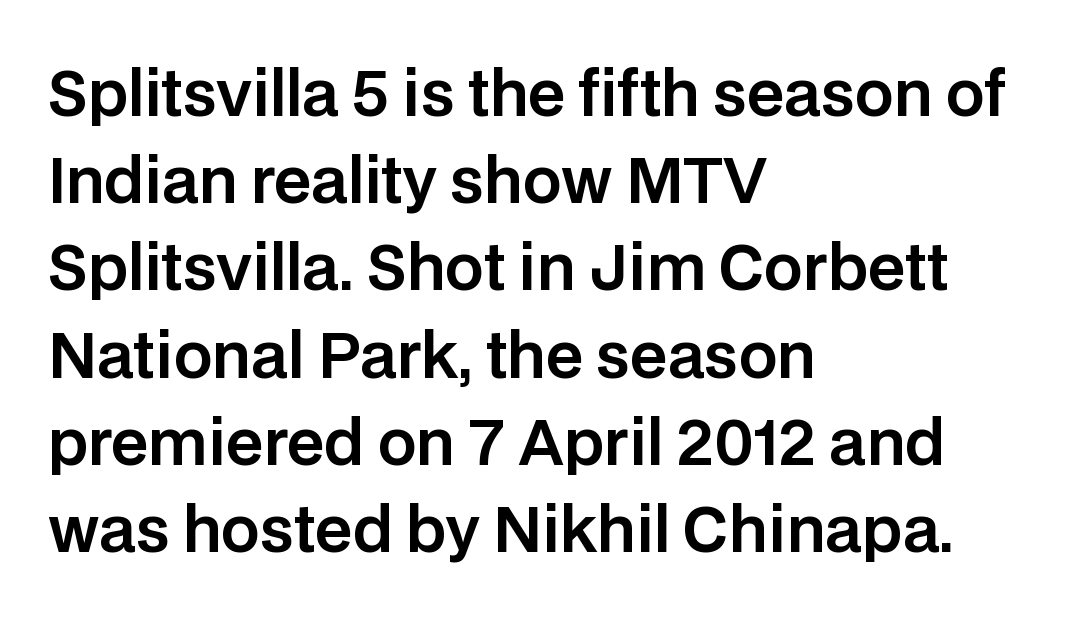
Q: Is the text italic (slanted)? A: No, it is upright.
Q: Is the typeface a serif or a sans-serif typeface? A: Sans-serif.
Q: Is the text underlined? A: No.
Q: How is the paragraph aligned? A: Left-aligned.
Q: Is the spacing between letters normal or unusually wide? A: Normal.
Q: Is the spacing between lines tight, normal or loose? A: Normal.
Q: Width (condensed, normal, or wide)? A: Normal.
Q: Stroke contrast? A: Low.
Q: x-height? A: Large.
Q: Monospaced? A: No.
